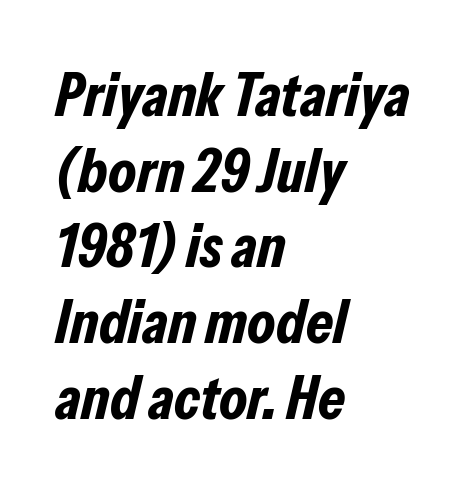
Q: Is the text bold? A: Yes.
Q: Is the text italic (slanted)? A: Yes, it leans right by about 13 degrees.
Q: Is the text underlined? A: No.
Q: How is the paragraph aligned? A: Left-aligned.
Q: Is the spacing between letters normal or unusually wide? A: Normal.
Q: Width (condensed, normal, or wide)? A: Condensed.
Q: Stroke contrast? A: Low.
Q: x-height? A: Medium.
Q: Monospaced? A: No.
